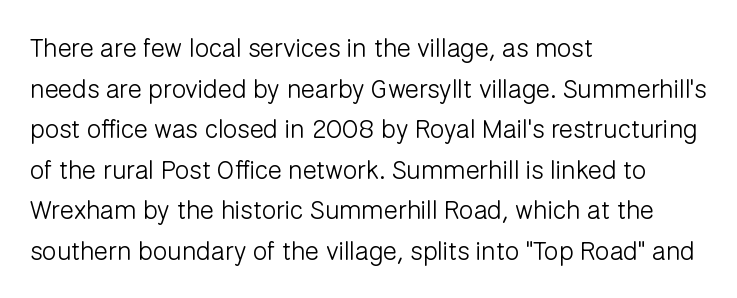
The zone under the glyphs is completely vacant. Letters have the restrained weight of plain body copy at most. Line beginnings align vertically; line endings do not. The gaps between neighbouring characters are ordinary and unremarkable.
